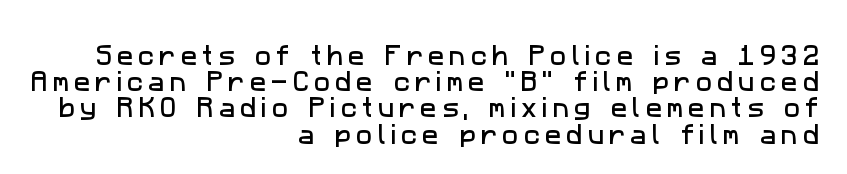
The image shows 22 px text type; set right-aligned, line spacing 1.19x, unusually wide letter spacing (+0.22 em), not underlined.
